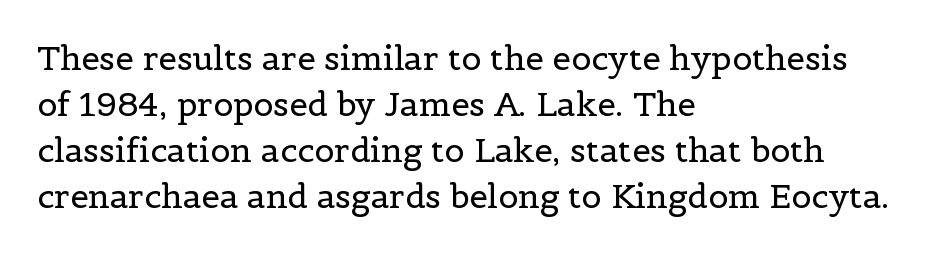
The image shows 33 px regular-weight serif type, upright; set left-aligned, normal line spacing (1.39x), normal letter spacing, not underlined; a medium x-height.
